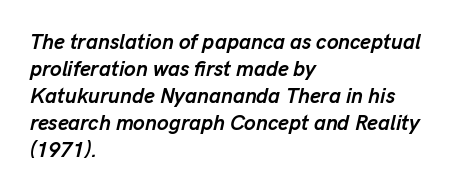
{"italic": "yes", "lean": "right", "slant_degrees": 13, "bold": "yes", "underline": "no", "align": "left", "line_spacing": "normal", "line_spacing_ratio": 1.29, "letter_spacing": "normal", "letter_spacing_em": 0.0, "glyph_px": 21}
